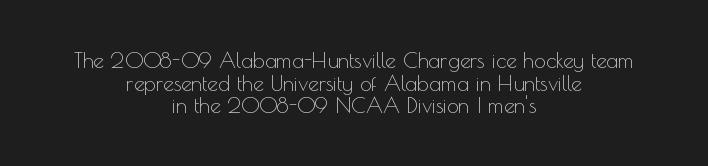
Q: Is the text bold? A: No.
Q: Is the text italic (slanted)? A: No, it is upright.
Q: Is the text underlined? A: No.
Q: How is the paragraph aligned? A: Centered.
Q: Is the spacing between letters normal or unusually wide? A: Normal.
Q: Is the spacing between lines tight, normal or loose? A: Tight.
